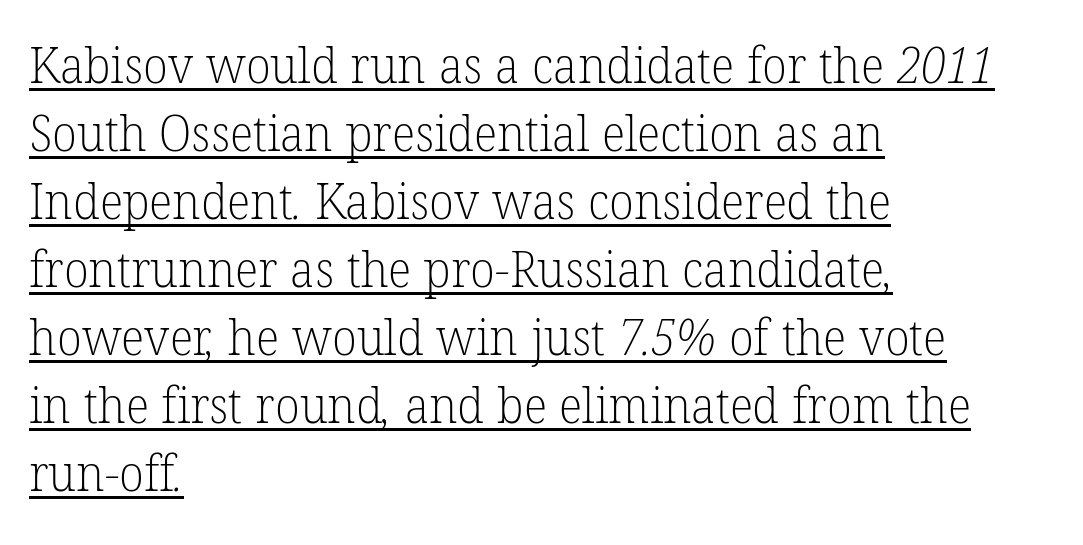
Q: Is the text bold? A: No.
Q: Is the typeface a serif or a sans-serif typeface? A: Serif.
Q: Is the text underlined? A: Yes.
Q: How is the paragraph aligned? A: Left-aligned.
Q: Is the spacing between letters normal or unusually wide? A: Normal.
Q: Is the spacing between lines tight, normal or loose? A: Normal.
Q: Width (condensed, normal, or wide)? A: Normal.
Q: Stroke contrast? A: Low.
Q: x-height? A: Medium.
Q: Monospaced? A: No.
